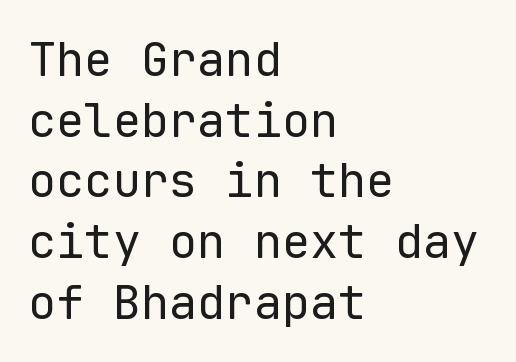
Baseline-to-baseline distance is the conventional proportion of letter height. Bold? No — there's no thickening of the strokes. Ordinary non-slanted type is in use. Each letter, wide or thin by design, is forced into the same width here.
